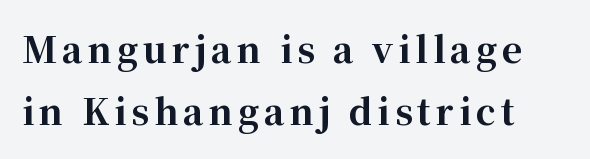
Check under the words: just untouched page. Every stem runs plumb, perpendicular to the baseline. Notice how thick the strokes are: this is what a full bold looks like. Spacing verdict: proportional, widths tailored to each character.
